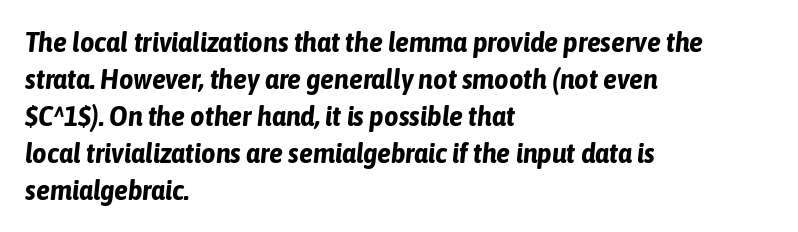
Q: Is the text bold? A: Yes.
Q: Is the text italic (slanted)? A: Yes, it leans right by about 6 degrees.
Q: Is the text underlined? A: No.
Q: How is the paragraph aligned? A: Left-aligned.
Q: Is the spacing between letters normal or unusually wide? A: Normal.
Q: Is the spacing between lines tight, normal or loose? A: Normal.
Q: Width (condensed, normal, or wide)? A: Condensed.
Q: Stroke contrast? A: Low.
Q: x-height? A: Medium.
Q: Monospaced? A: No.
